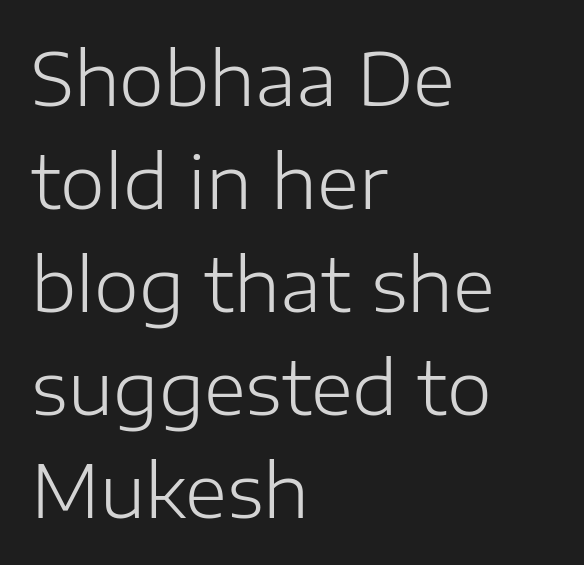
Q: Is the text bold? A: No.
Q: Is the text italic (slanted)? A: No, it is upright.
Q: Is the typeface a serif or a sans-serif typeface? A: Sans-serif.
Q: Is the text underlined? A: No.
Q: How is the paragraph aligned? A: Left-aligned.
Q: Is the spacing between letters normal or unusually wide? A: Normal.
Q: Is the spacing between lines tight, normal or loose? A: Normal.
Q: Width (condensed, normal, or wide)? A: Normal.
Q: Stroke contrast? A: Low.
Q: x-height? A: Medium.
Q: Monospaced? A: No.
